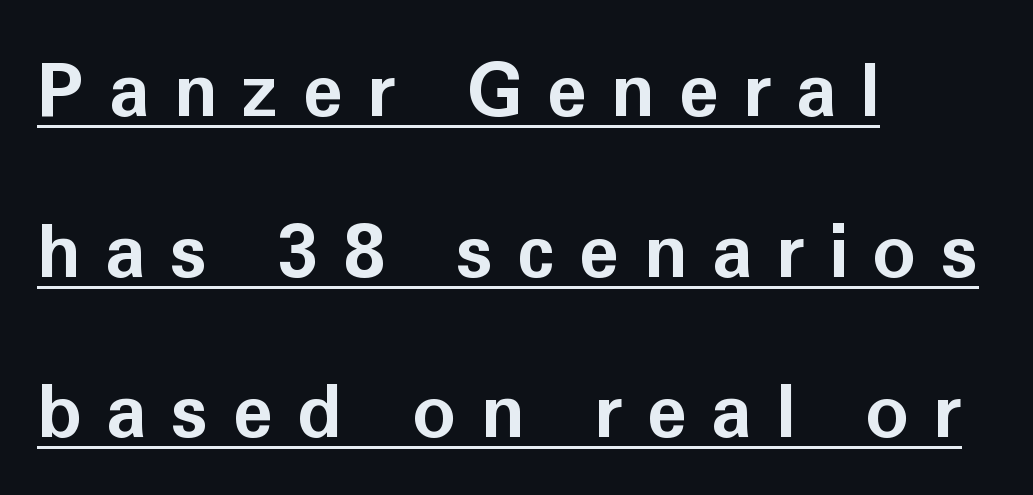
Underline: present. Heavy, bold letterforms. Does the copy run flush right? No — it runs flush left. The font family rendered here belongs to the sans-serif group. Every stem runs plumb, perpendicular to the baseline. The rendering uses natural spacing where letterforms have individual widths.
